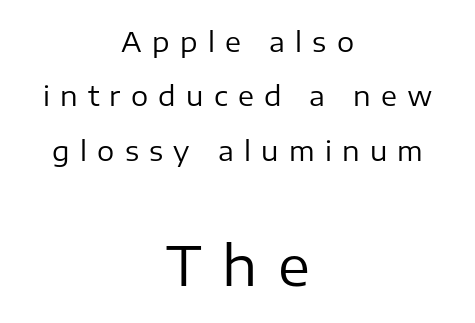
The image shows 54 px regular-weight sans-serif type, upright; set centered, loose line spacing (2.01x), unusually wide letter spacing (+0.38 em), not underlined; the second (bottom) block is 2.0x larger; low stroke contrast and a medium x-height.
